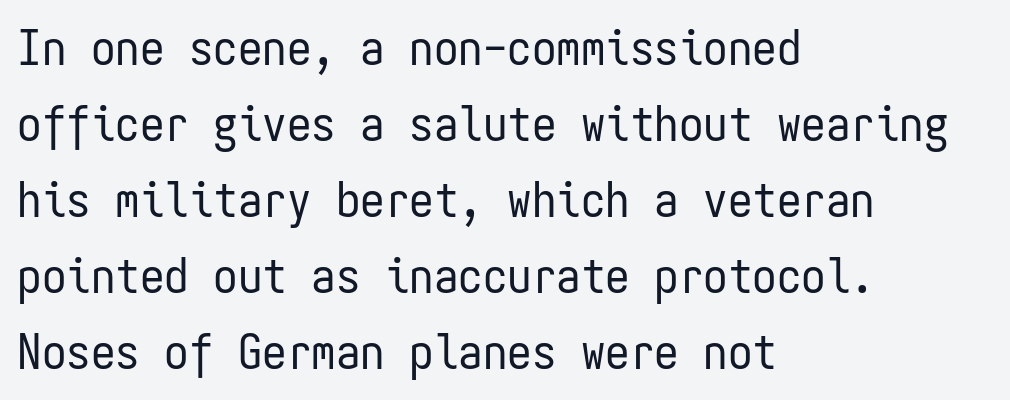
This is not heavy type; no bold has been used. The space directly below the letters is spotless. Spacing between characters is what you'd get straight out of the box. You can tell from the bare stems that sans-serif type was used. Which margin do the lines hug? The left one — the right edge is uneven.
